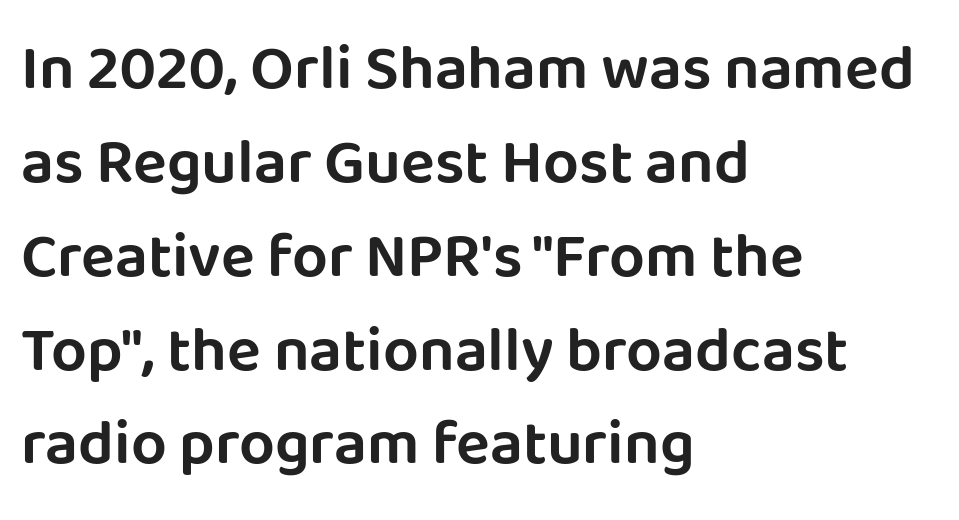
The image shows 63 px sans-serif type, upright; set left-aligned, normal line spacing (1.49x), normal letter spacing, not underlined; low stroke contrast and a large x-height.
